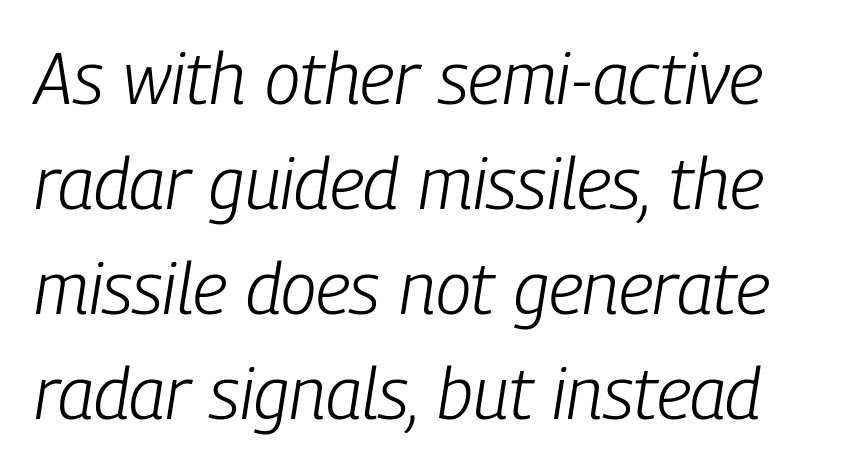
{"italic": "yes", "lean": "right", "slant_degrees": 9, "bold": "no", "weight": "light", "width": "condensed", "stroke_contrast": "low", "x_height": "medium", "monospaced": "no", "underline": "no", "line_spacing": "normal", "line_spacing_ratio": 1.46, "letter_spacing": "normal", "letter_spacing_em": 0.0, "glyph_px": 72}
